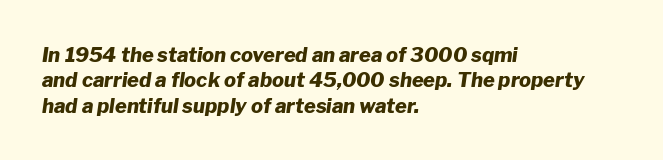
Rule under the text: the space is simply empty. Strong, thick strokes mark this as bold type. Compared with typical body copy, the letter spacing here is the same. One glance says typical: line gaps are just what's usual. Reading down the block, your eye returns to a fixed left position each line. The specimen reads as italic at a glance.
